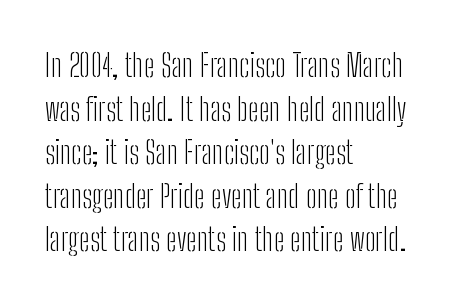
To sum up the face: it is a sans, with no serifs. Leftover space on each line is placed entirely after the last word. Just letters on the line, the space beneath them empty. No letter is thick-stroked: the sample isn't bold. The letters sit at their default tracking, neither squeezed nor spread.
